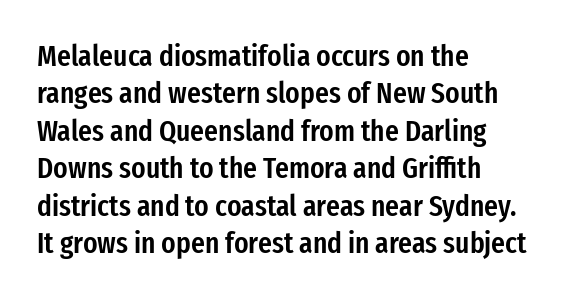
{"serif": "no", "italic": "no", "bold": "semi", "weight": "semibold", "width": "condensed", "stroke_contrast": "low", "x_height": "medium", "monospaced": "no", "underline": "no", "align": "left", "line_spacing": "normal", "line_spacing_ratio": 1.25, "letter_spacing": "normal", "letter_spacing_em": 0.0, "glyph_px": 30}
